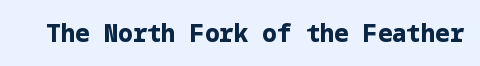
{"italic": "no", "bold": "yes", "underline": "no", "letter_spacing": "normal", "letter_spacing_em": 0.0, "glyph_px": 24}
